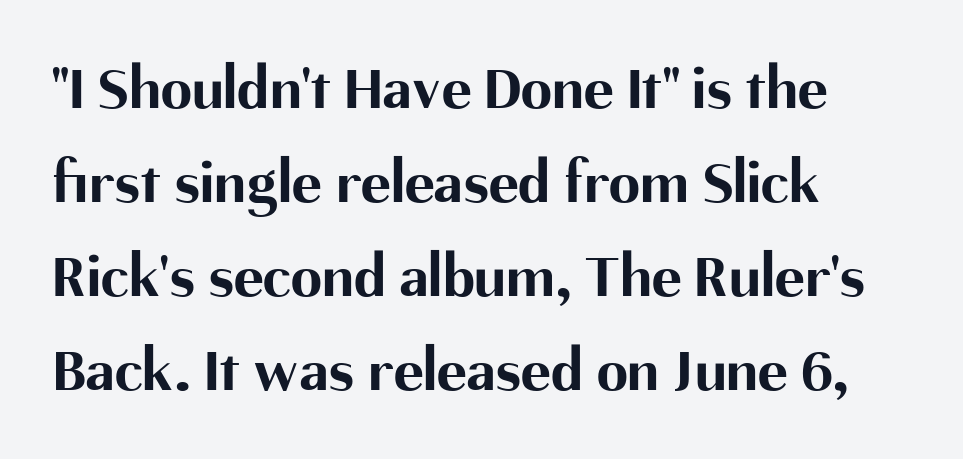
The image shows 63 px bold sans-serif type, upright; set left-aligned, normal line spacing (1.49x), normal letter spacing, not underlined; medium stroke contrast and a medium x-height.
